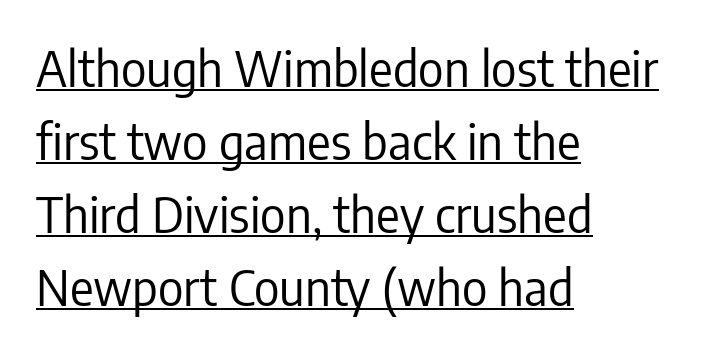
Q: Is the text bold? A: No.
Q: Is the text italic (slanted)? A: No, it is upright.
Q: Is the typeface a serif or a sans-serif typeface? A: Sans-serif.
Q: Is the text underlined? A: Yes.
Q: How is the paragraph aligned? A: Left-aligned.
Q: Is the spacing between letters normal or unusually wide? A: Normal.
Q: Is the spacing between lines tight, normal or loose? A: Normal.
Q: Width (condensed, normal, or wide)? A: Condensed.
Q: Stroke contrast? A: Low.
Q: x-height? A: Medium.
Q: Monospaced? A: No.
